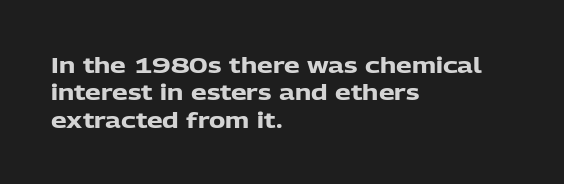
{"italic": "no", "bold": "yes", "underline": "no", "align": "left", "line_spacing": "normal", "line_spacing_ratio": 1.25, "letter_spacing": "normal", "letter_spacing_em": 0.0, "glyph_px": 22}
